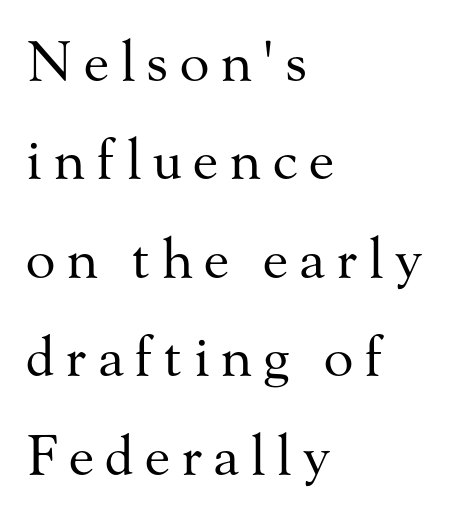
{"serif": "yes", "italic": "no", "bold": "no", "weight": "regular", "width": "normal", "stroke_contrast": "medium", "x_height": "small", "monospaced": "no", "underline": "no", "align": "left", "line_spacing_ratio": 1.79, "letter_spacing": "wide", "letter_spacing_em": 0.2, "glyph_px": 55}
